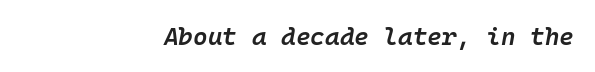
Notice the strokes are somewhat thickened but not fully heavy: this is a semibold. A flush-right, rag-left setting is used for this passage. Plain, unruled lines of type. This sample uses plain, unmodified letter spacing. You can tell it's italic because the verticals aren't actually vertical.
